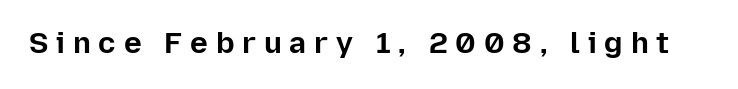
{"serif": "no", "italic": "no", "bold": "yes", "weight": "bold", "width": "normal", "stroke_contrast": "low", "x_height": "medium", "monospaced": "no", "underline": "no", "letter_spacing": "wide", "letter_spacing_em": 0.26, "glyph_px": 30}
